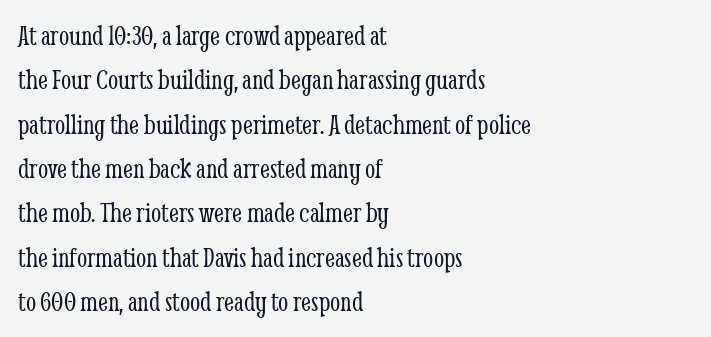
Stroke terminals: seriffed. Italic: no, the glyphs are upright roman. Letter spacing: default. Spacing verdict: proportional, widths tailored to each character. This reads as an unemphasized weight, regular at the heaviest.
